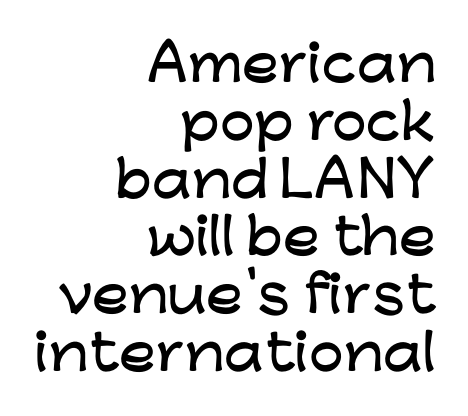
Is there any slant? The stems are plumb. The passage shown is typed in a proportional face where columns would drift. Descender tails drop into unmarked territory. The letters carry no serifs — their stems end cleanly without finishing strokes. A flush-right, rag-left setting is used for this passage.
